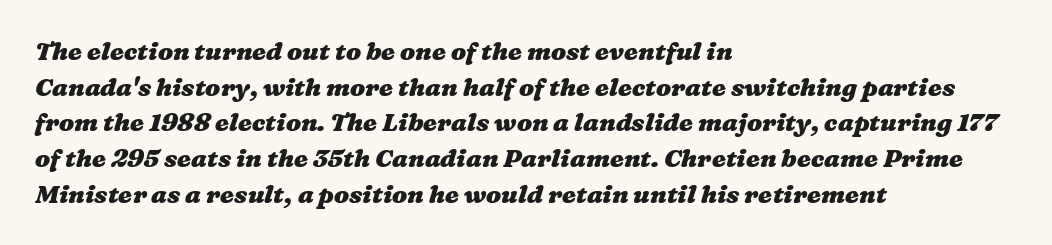
Q: Is the text bold? A: Yes.
Q: Is the text underlined? A: No.
Q: How is the paragraph aligned? A: Left-aligned.
Q: Is the spacing between letters normal or unusually wide? A: Normal.
Q: Is the spacing between lines tight, normal or loose? A: Normal.
